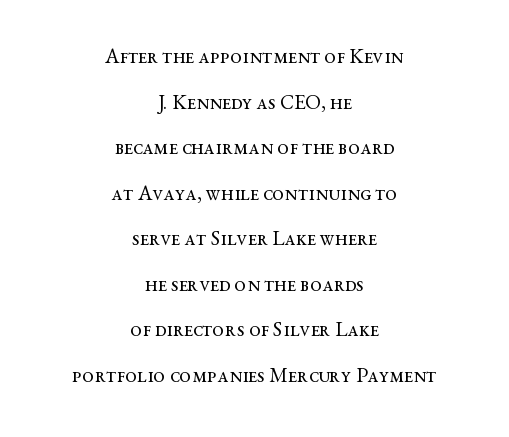
{"italic": "no", "bold": "no", "underline": "no", "align": "center", "line_spacing": "loose", "line_spacing_ratio": 2.17, "letter_spacing": "normal", "letter_spacing_em": 0.0, "glyph_px": 21}
